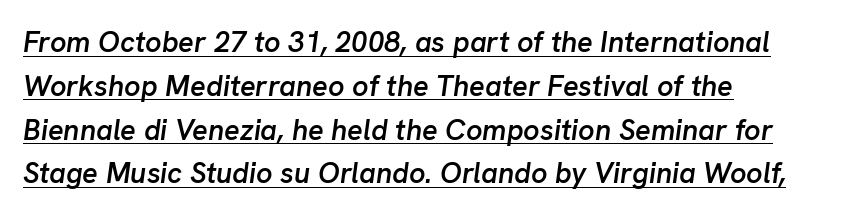
{"italic": "yes", "lean": "right", "slant_degrees": 8, "bold": "semi", "weight": "semibold", "width": "normal", "stroke_contrast": "low", "x_height": "medium", "monospaced": "no", "underline": "yes", "align": "left", "line_spacing": "normal", "line_spacing_ratio": 1.51, "letter_spacing": "normal", "letter_spacing_em": 0.0, "glyph_px": 29}
